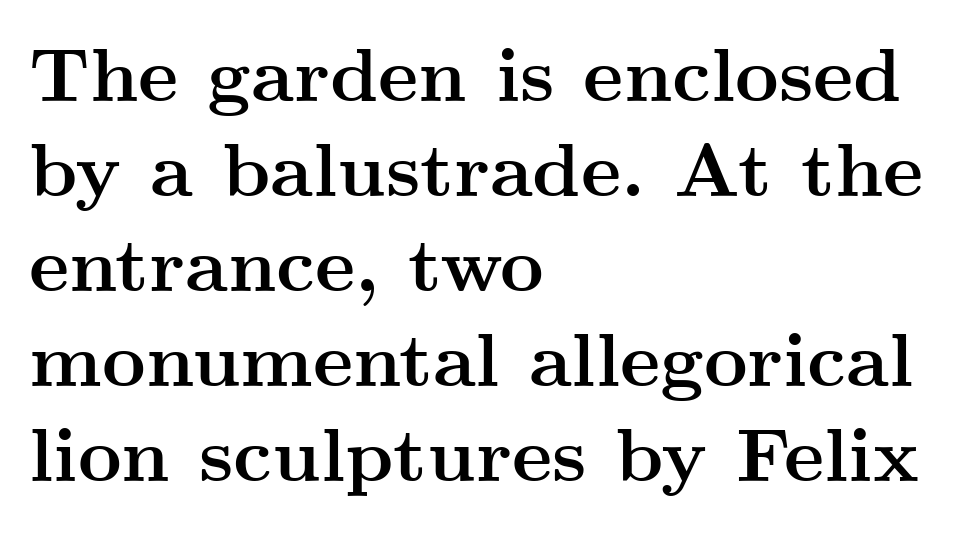
This sample uses an upright cut, with every glyph sitting square on the baseline. The letters are bold, with thick, heavy strokes. Observe the ordinary spacing: letters are neighbours, not strangers. Rule under the text: the space is simply empty.
